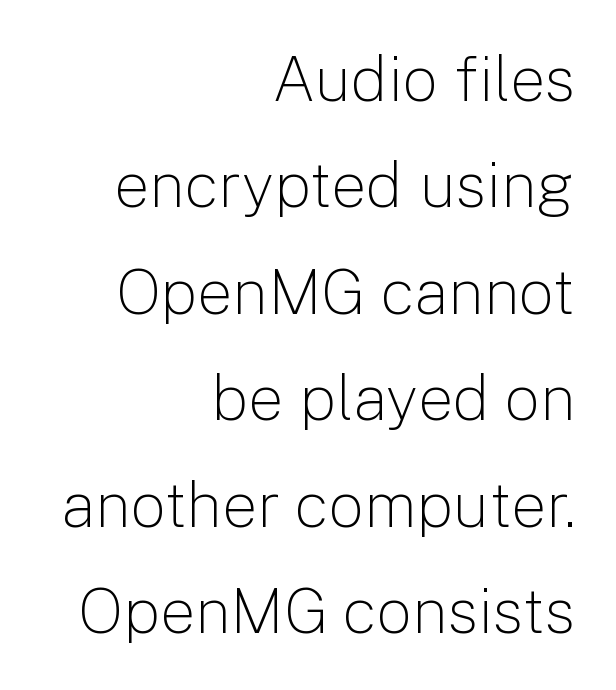
Line spacing here is normal. Is this a fixed-width face? No — the glyphs have proportional, varying widths. The type is set solid horizontally, with unmodified tracking. Check the space under the baseline: it is left empty. Every character sits straight up, as roman type does.
